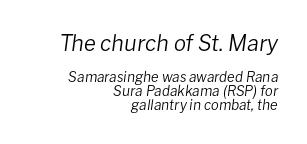
Q: Is the text bold? A: No.
Q: Is the text italic (slanted)? A: Yes, it leans right by about 8 degrees.
Q: Is the text underlined? A: No.
Q: How is the paragraph aligned? A: Right-aligned.
Q: Is the spacing between letters normal or unusually wide? A: Normal.
Q: Is the spacing between lines tight, normal or loose? A: Tight.
Q: Which block of text is set in a larger size, the first (top) or the second (bottom)? A: The first (top) one.
